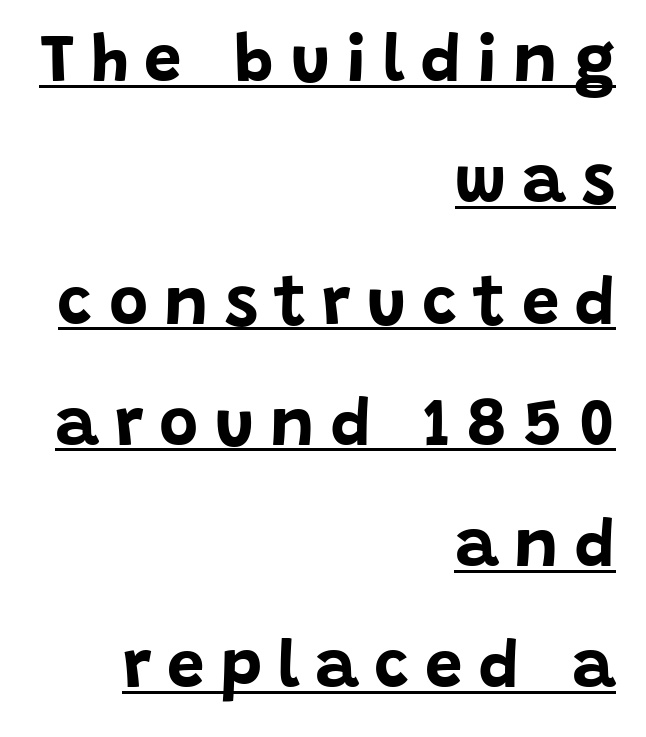
The image shows 67 px bold sans-serif type, upright; set right-aligned, line spacing 1.81x, unusually wide letter spacing (+0.24 em), underlined; low stroke contrast and a large x-height.
